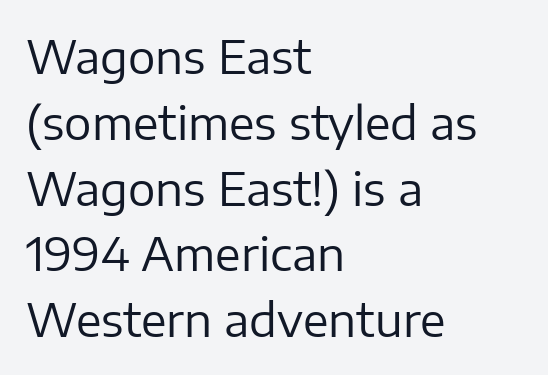
{"serif": "no", "italic": "no", "bold": "no", "weight": "regular", "width": "normal", "stroke_contrast": "low", "x_height": "medium", "monospaced": "no", "underline": "no", "align": "left", "line_spacing": "normal", "line_spacing_ratio": 1.43, "letter_spacing": "normal", "letter_spacing_em": 0.0, "glyph_px": 46}
